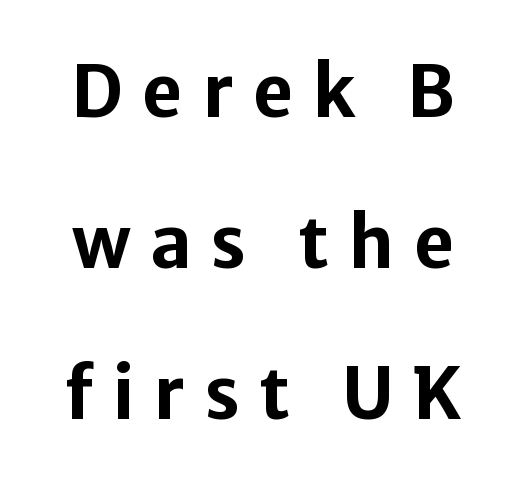
Do the characters align in a grid? No, the font is proportional. Display-style spreading of the glyphs; the letterfit is very open. The font family rendered here belongs to the sans-serif group. Tall strokes in this sample are plumb rather than angled.
